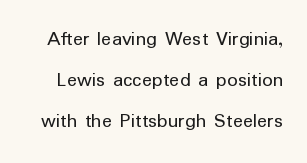
Q: Is the text bold? A: No.
Q: Is the text italic (slanted)? A: No, it is upright.
Q: Is the text underlined? A: No.
Q: Is the spacing between letters normal or unusually wide? A: Normal.
Q: Is the spacing between lines tight, normal or loose? A: Loose.
